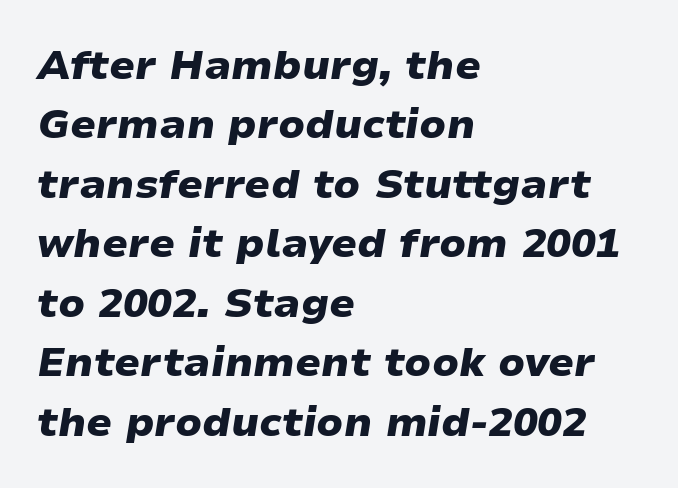
Q: Is the text bold? A: Yes.
Q: Is the text italic (slanted)? A: Yes, it leans right by about 9 degrees.
Q: Is the text underlined? A: No.
Q: How is the paragraph aligned? A: Left-aligned.
Q: Is the spacing between letters normal or unusually wide? A: Normal.
Q: Is the spacing between lines tight, normal or loose? A: Normal.
Q: Width (condensed, normal, or wide)? A: Wide.
Q: Stroke contrast? A: Low.
Q: x-height? A: Medium.
Q: Monospaced? A: No.
